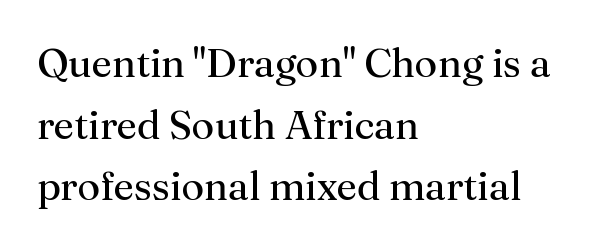
{"serif": "yes", "italic": "no", "bold": "no", "weight": "regular", "width": "normal", "stroke_contrast": "medium", "x_height": "medium", "monospaced": "no", "underline": "no", "align": "left", "line_spacing": "normal", "line_spacing_ratio": 1.54, "letter_spacing": "normal", "letter_spacing_em": 0.0, "glyph_px": 40}
